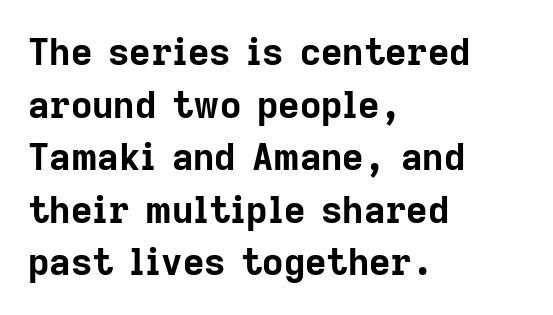
{"serif": "no", "italic": "no", "bold": "yes", "weight": "bold", "width": "normal", "stroke_contrast": "low", "x_height": "medium", "monospaced": "no", "underline": "no", "align": "left", "line_spacing": "normal", "line_spacing_ratio": 1.42, "letter_spacing": "normal", "letter_spacing_em": 0.0, "glyph_px": 37}
